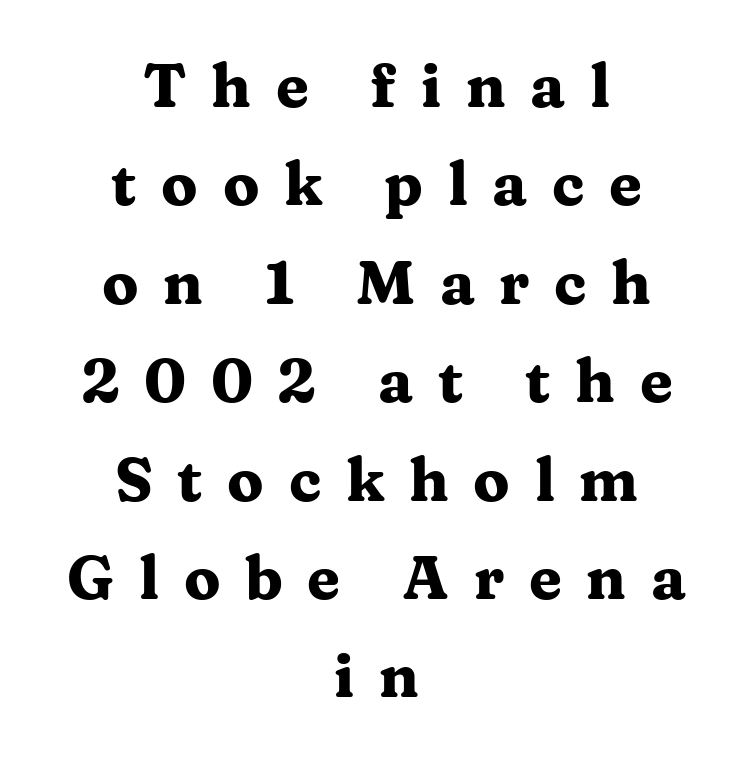
{"serif": "yes", "italic": "no", "bold": "yes", "weight": "heavy", "width": "wide", "stroke_contrast": "medium", "x_height": "medium", "monospaced": "no", "underline": "no", "align": "center", "line_spacing": "normal", "line_spacing_ratio": 1.64, "letter_spacing": "wide", "letter_spacing_em": 0.41, "glyph_px": 60}
